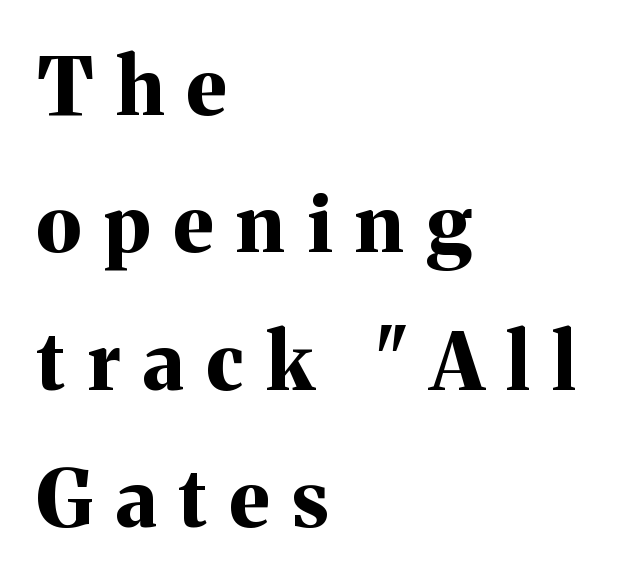
Does extra space separate the letters? Yes, quite a lot of it. A serif font was chosen for this passage. If you drew a ruler down the left edge, every line would touch it. This sample has the flowing, uneven cadence of proportional lettering. Characters remain perfectly vertical along every line. Bare-footed words on every line.
